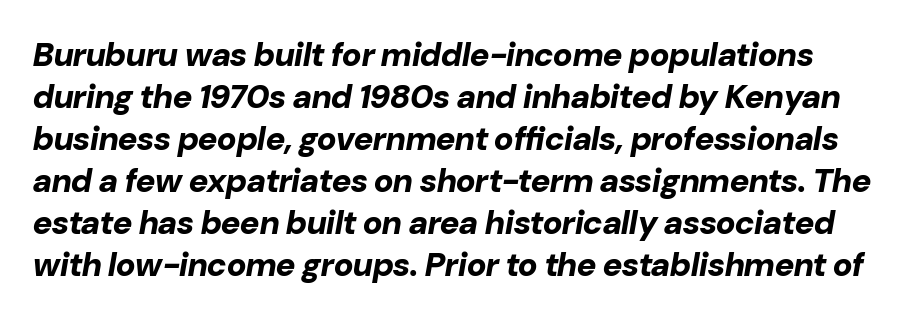
Q: Is the text bold? A: Yes.
Q: Is the text italic (slanted)? A: Yes, it leans right by about 10 degrees.
Q: Is the text underlined? A: No.
Q: Is the spacing between letters normal or unusually wide? A: Normal.
Q: Is the spacing between lines tight, normal or loose? A: Normal.
Q: Width (condensed, normal, or wide)? A: Normal.
Q: Stroke contrast? A: Low.
Q: x-height? A: Medium.
Q: Monospaced? A: No.
